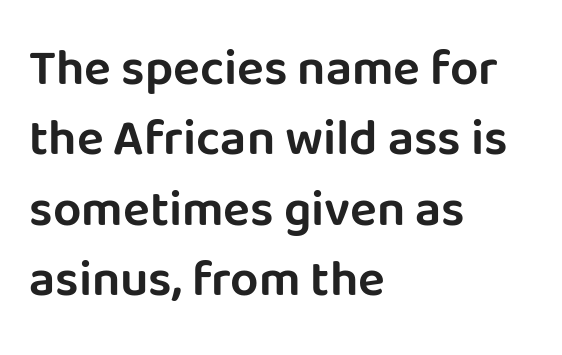
{"serif": "no", "italic": "no", "width": "normal", "stroke_contrast": "low", "x_height": "large", "monospaced": "no", "underline": "no", "align": "left", "line_spacing": "normal", "line_spacing_ratio": 1.41, "letter_spacing": "normal", "letter_spacing_em": 0.0, "glyph_px": 50}
